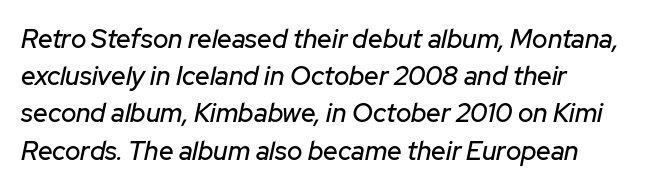
The image shows 26 px text type, italic (leaning right); set left-aligned, normal line spacing (1.43x), normal letter spacing, not underlined.
